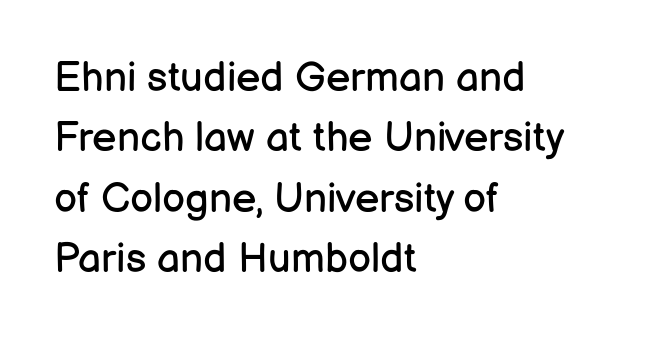
Q: Is the text bold? A: No.
Q: Is the text italic (slanted)? A: No, it is upright.
Q: Is the typeface a serif or a sans-serif typeface? A: Sans-serif.
Q: Is the text underlined? A: No.
Q: How is the paragraph aligned? A: Left-aligned.
Q: Is the spacing between letters normal or unusually wide? A: Normal.
Q: Is the spacing between lines tight, normal or loose? A: Normal.
Q: Width (condensed, normal, or wide)? A: Normal.
Q: Stroke contrast? A: Low.
Q: x-height? A: Medium.
Q: Monospaced? A: No.
